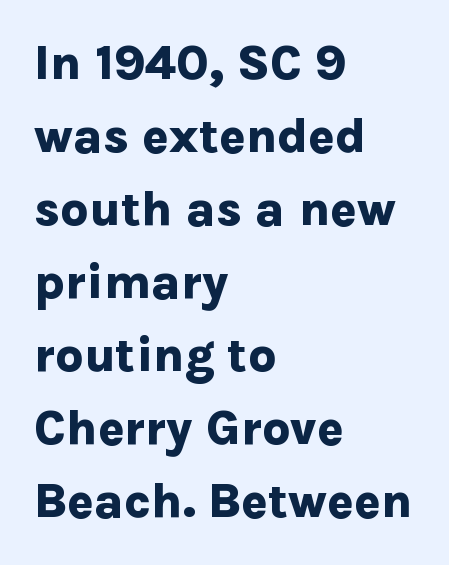
{"serif": "no", "italic": "no", "bold": "yes", "weight": "bold", "width": "normal", "stroke_contrast": "low", "x_height": "medium", "monospaced": "no", "underline": "no", "align": "left", "line_spacing": "normal", "line_spacing_ratio": 1.49, "letter_spacing": "normal", "letter_spacing_em": 0.0, "glyph_px": 49}
